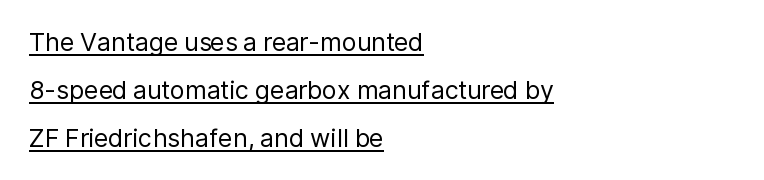
Caption: lettering with a line underneath. These lines are set flush left with a ragged right edge. The rendering keeps characters at their native spacing. Unlike italic type, these characters show no tilt at all. This sample trades compactness for vertical openness between lines. Weight: in the light-to-regular range.
